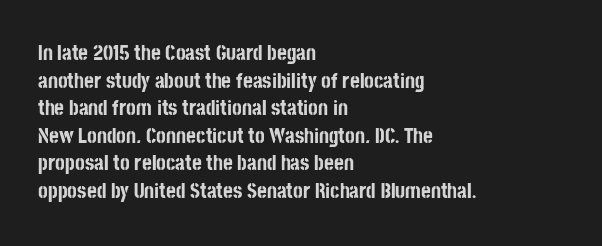
Normally led — the rows are evenly, conventionally spaced. Caption: standard tracking, unaltered. Check the space under the baseline: it is left empty. This sample is left-justified, so line endings fall wherever the words run out. These lines were composed using upright roman letters.
